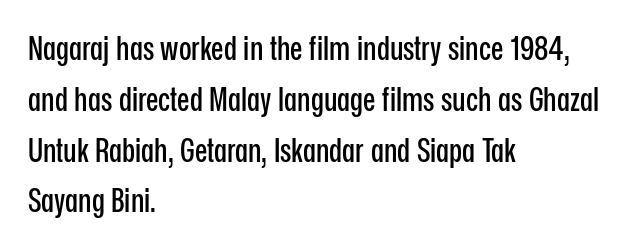
{"serif": "no", "italic": "no", "width": "condensed", "stroke_contrast": "low", "x_height": "medium", "monospaced": "no", "underline": "no", "align": "left", "line_spacing": "normal", "line_spacing_ratio": 1.54, "letter_spacing": "normal", "letter_spacing_em": 0.0, "glyph_px": 33}
